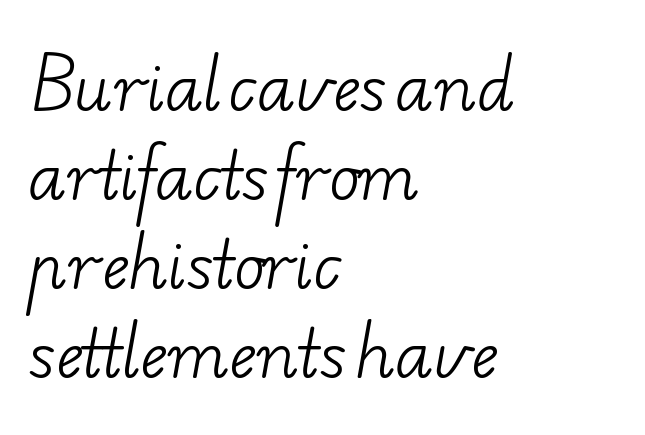
The lines sit at an ordinary, default distance from one another. These glyphs show unthickened strokes, regular width or finer. Nobody drew a line under any word here. Default kerning and tracking; the words read as compact shapes.
